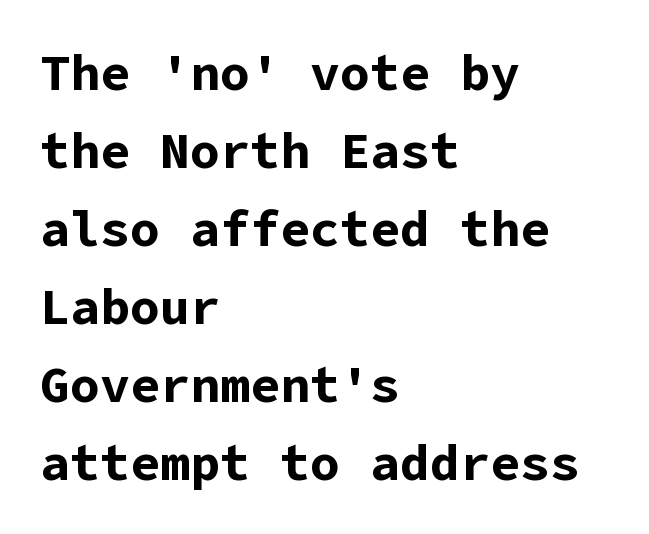
Q: Is the text bold? A: Yes.
Q: Is the text italic (slanted)? A: No, it is upright.
Q: Is the typeface a serif or a sans-serif typeface? A: Sans-serif.
Q: Is the text underlined? A: No.
Q: How is the paragraph aligned? A: Left-aligned.
Q: Is the spacing between letters normal or unusually wide? A: Normal.
Q: Is the spacing between lines tight, normal or loose? A: Normal.
Q: Width (condensed, normal, or wide)? A: Normal.
Q: Stroke contrast? A: Low.
Q: x-height? A: Medium.
